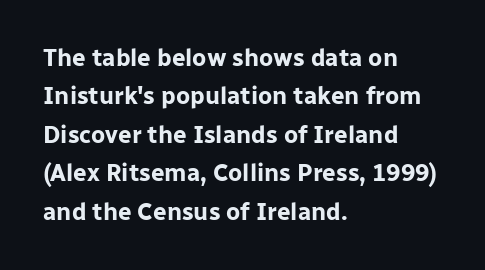
{"italic": "no", "bold": "yes", "underline": "no", "align": "left", "line_spacing": "normal", "line_spacing_ratio": 1.6, "letter_spacing": "normal", "letter_spacing_em": 0.0, "glyph_px": 24}
